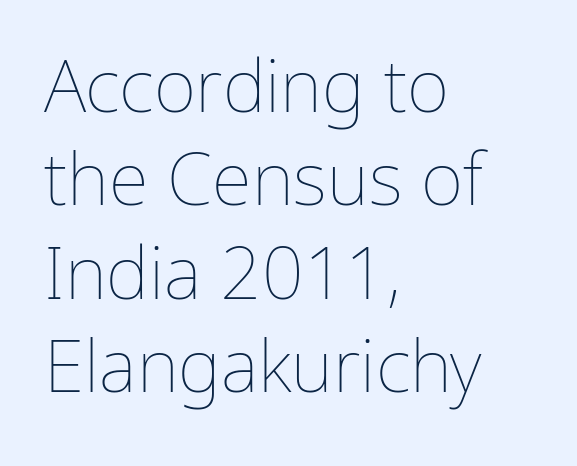
Designer's note — italics off, roman on. Rows of type keep a routine distance in the vertical direction. Varying glyph widths throughout — classic text-font behaviour. Line beginnings align vertically; line endings do not.
